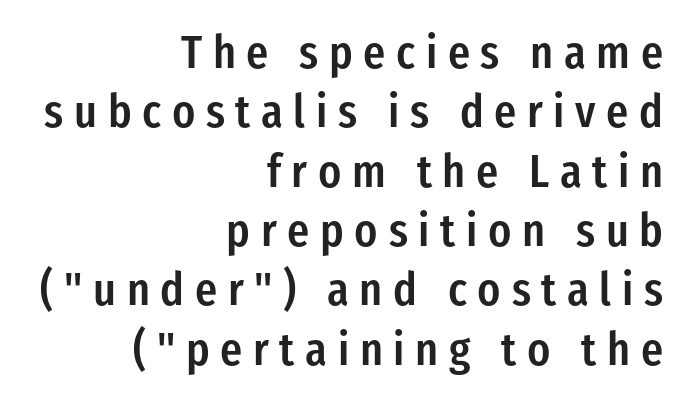
The image shows 46 px semibold, condensed sans-serif type, upright; set right-aligned, normal line spacing (1.29x), unusually wide letter spacing (+0.23 em), not underlined; low stroke contrast and a medium x-height.
